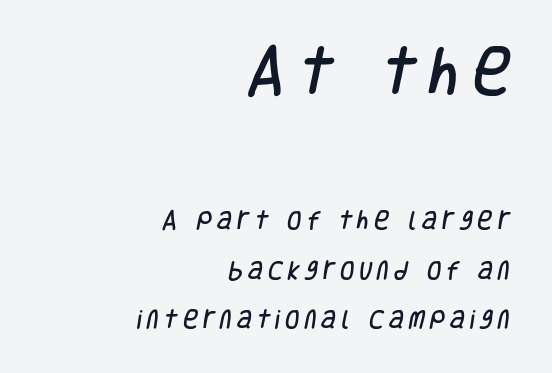
Q: Is the typeface a serif or a sans-serif typeface? A: Sans-serif.
Q: Is the text underlined? A: No.
Q: How is the paragraph aligned? A: Right-aligned.
Q: Is the spacing between letters normal or unusually wide? A: Unusually wide.
Q: Is the spacing between lines tight, normal or loose? A: Loose.
Q: Which block of text is set in a larger size, the first (top) or the second (bottom)? A: The first (top) one.
Q: Width (condensed, normal, or wide)? A: Condensed.
Q: Stroke contrast? A: Low.
Q: x-height? A: Large.
Q: Monospaced? A: No.
